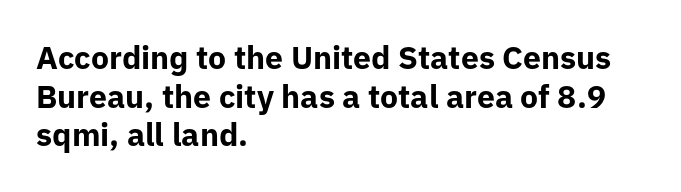
{"serif": "no", "italic": "no", "bold": "yes", "weight": "bold", "width": "normal", "stroke_contrast": "low", "x_height": "medium", "monospaced": "no", "underline": "no", "align": "left", "line_spacing_ratio": 1.21, "letter_spacing": "normal", "letter_spacing_em": 0.0, "glyph_px": 32}
